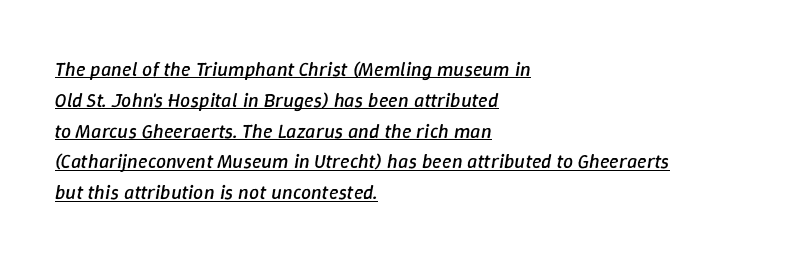
Q: Is the text bold? A: No.
Q: Is the text italic (slanted)? A: Yes, it leans right by about 9 degrees.
Q: Is the text underlined? A: Yes.
Q: How is the paragraph aligned? A: Left-aligned.
Q: Is the spacing between letters normal or unusually wide? A: Normal.
Q: Is the spacing between lines tight, normal or loose? A: Normal.
